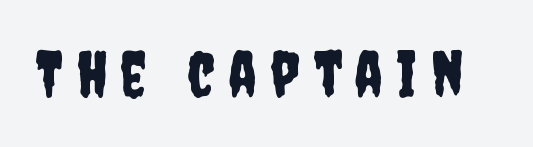
The image shows 64 px condensed sans-serif type, upright; set unusually wide letter spacing (+0.21 em), not underlined; low stroke contrast and a large x-height.
